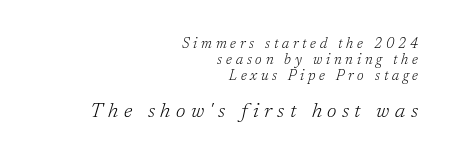
The image shows 20 px text type, italic (leaning right); set right-aligned, line spacing 1.16x, unusually wide letter spacing (+0.27 em), not underlined; the second (bottom) block is 1.43x larger.
